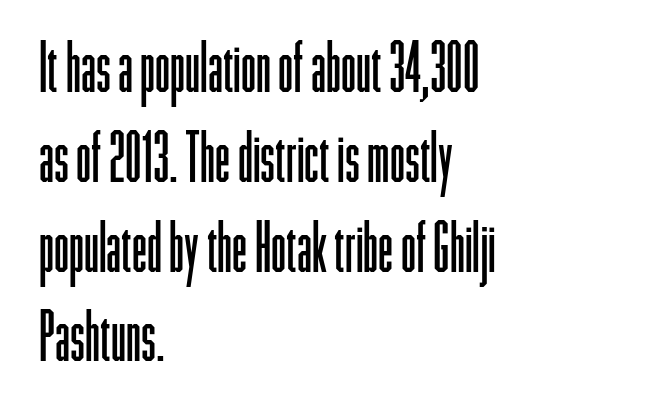
{"serif": "no", "italic": "no", "bold": "no", "weight": "light", "width": "condensed", "stroke_contrast": "low", "x_height": "medium", "monospaced": "no", "underline": "no", "align": "left", "line_spacing": "normal", "line_spacing_ratio": 1.32, "letter_spacing": "normal", "letter_spacing_em": 0.0, "glyph_px": 68}
